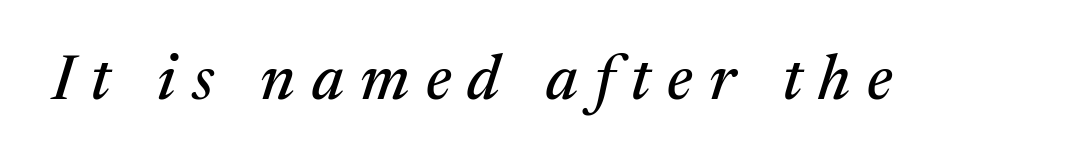
Q: Is the text italic (slanted)? A: Yes, it leans right by about 17 degrees.
Q: Is the typeface a serif or a sans-serif typeface? A: Serif.
Q: Is the text underlined? A: No.
Q: Is the spacing between letters normal or unusually wide? A: Unusually wide.
Q: Width (condensed, normal, or wide)? A: Normal.
Q: Stroke contrast? A: Medium.
Q: x-height? A: Medium.
Q: Monospaced? A: No.
